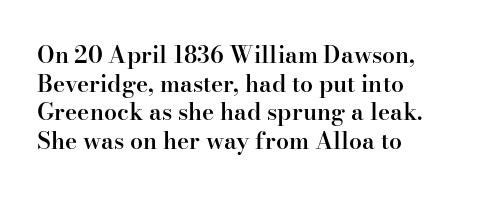
The image shows 23 px text type, upright; set left-aligned, normal line spacing (1.25x), normal letter spacing, not underlined.
